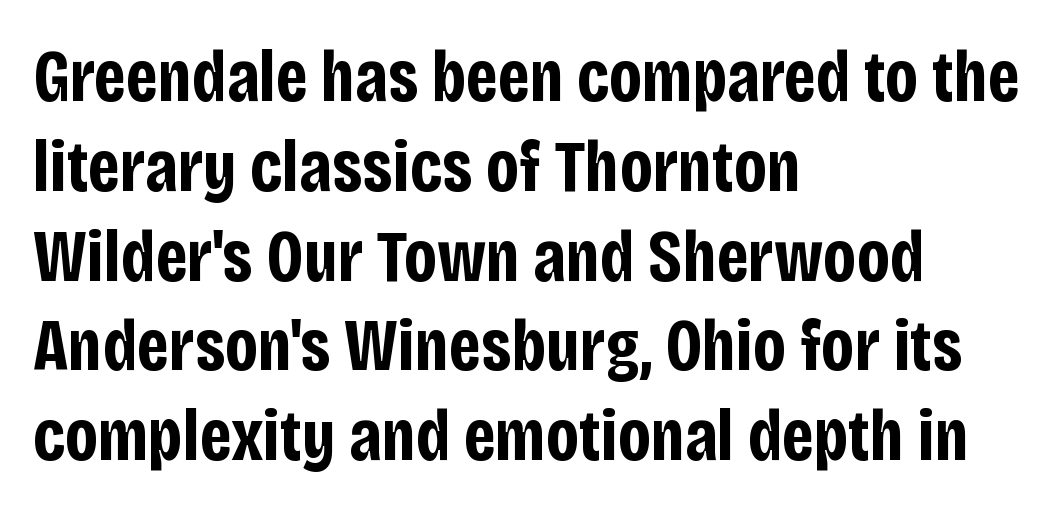
{"serif": "no", "italic": "no", "bold": "yes", "weight": "bold", "width": "condensed", "stroke_contrast": "low", "x_height": "large", "monospaced": "no", "underline": "no", "align": "left", "line_spacing_ratio": 1.23, "letter_spacing": "normal", "letter_spacing_em": 0.0, "glyph_px": 73}
